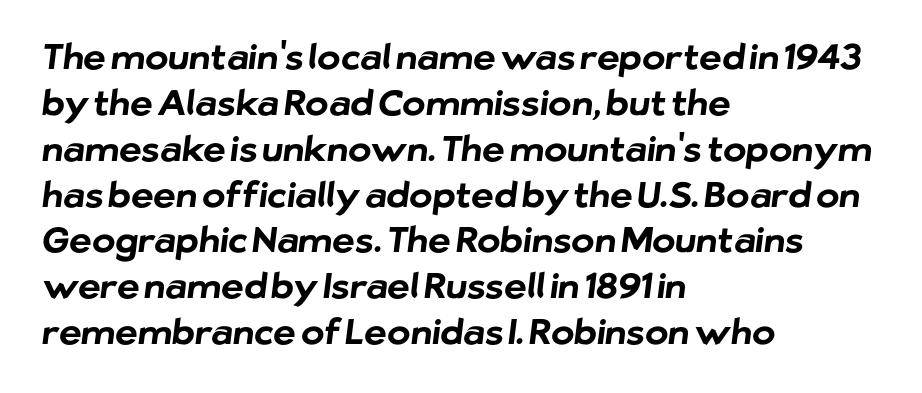
Q: Is the text bold? A: Yes.
Q: Is the typeface a serif or a sans-serif typeface? A: Sans-serif.
Q: Is the text underlined? A: No.
Q: How is the paragraph aligned? A: Left-aligned.
Q: Is the spacing between letters normal or unusually wide? A: Normal.
Q: Is the spacing between lines tight, normal or loose? A: Normal.
Q: Width (condensed, normal, or wide)? A: Normal.
Q: Stroke contrast? A: Low.
Q: x-height? A: Medium.
Q: Monospaced? A: No.
